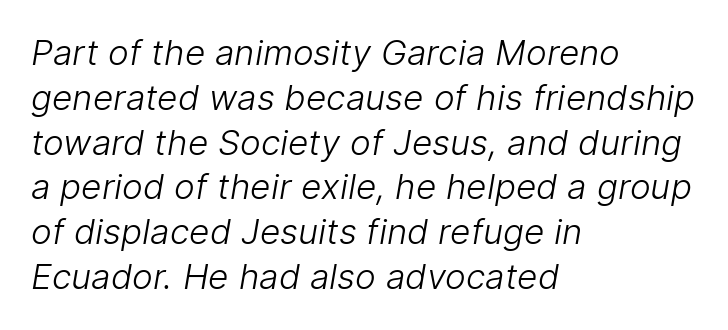
Q: Is the text bold? A: No.
Q: Is the typeface a serif or a sans-serif typeface? A: Sans-serif.
Q: Is the text underlined? A: No.
Q: How is the paragraph aligned? A: Left-aligned.
Q: Is the spacing between letters normal or unusually wide? A: Normal.
Q: Is the spacing between lines tight, normal or loose? A: Normal.
Q: Width (condensed, normal, or wide)? A: Normal.
Q: Stroke contrast? A: Low.
Q: x-height? A: Medium.
Q: Monospaced? A: No.
